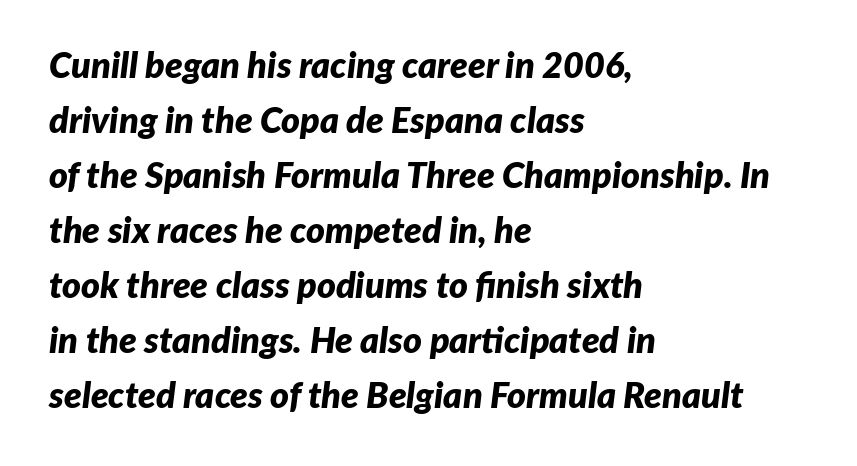
The image shows 36 px bold type, italic (leaning right); set left-aligned, normal line spacing (1.53x), normal letter spacing, not underlined; low stroke contrast and a medium x-height.
